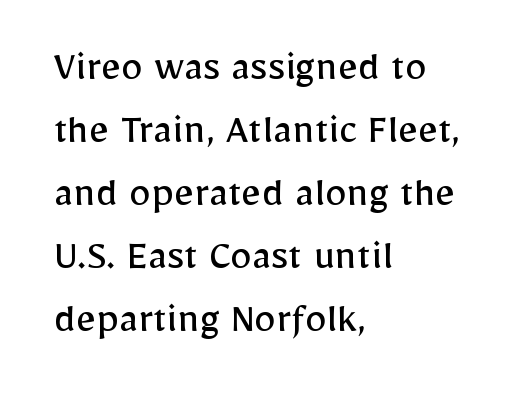
{"serif": "no", "italic": "no", "bold": "no", "weight": "regular", "width": "normal", "stroke_contrast": "low", "x_height": "medium", "monospaced": "no", "underline": "no", "align": "left", "line_spacing": "normal", "line_spacing_ratio": 1.43, "letter_spacing": "normal", "letter_spacing_em": 0.0, "glyph_px": 44}
